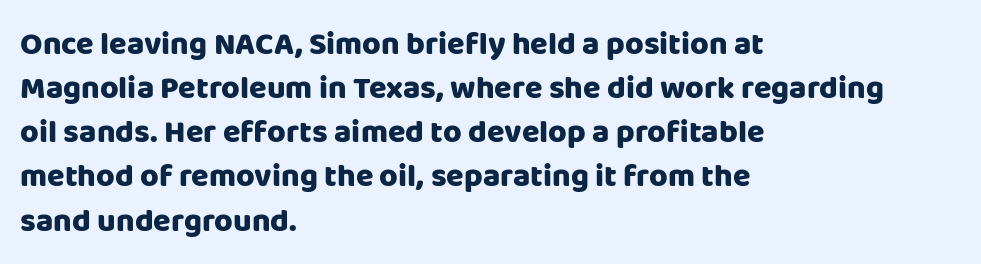
The image shows 32 px heavy sans-serif type, upright; set left-aligned, normal line spacing (1.38x), normal letter spacing, not underlined; low stroke contrast and a large x-height.
